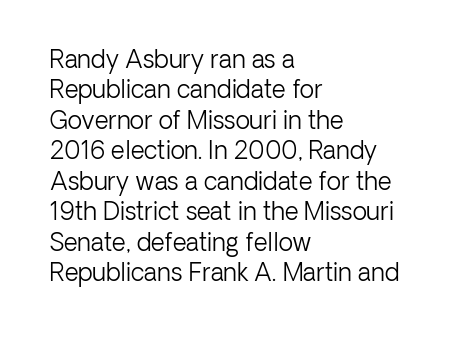
The image shows 24 px text type, upright; set left-aligned, normal line spacing (1.27x), normal letter spacing, not underlined.
